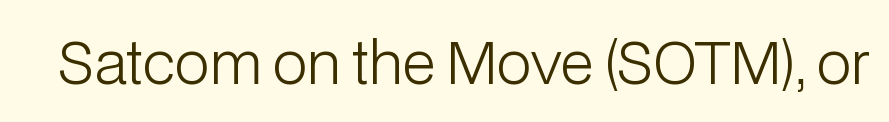
Serif or sans? Sans — the stroke terminals are bare. Has an underline been added? It has not. Do the characters align in a grid? No, the font is proportional. The type sits square on the baseline with zero lean. In terms of letterspacing, this is plain default setting.
